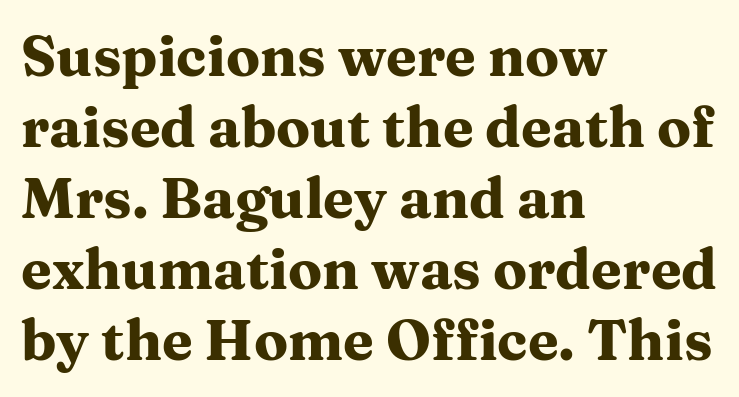
{"serif": "yes", "italic": "no", "bold": "yes", "weight": "heavy", "width": "wide", "stroke_contrast": "medium", "x_height": "medium", "monospaced": "no", "underline": "no", "align": "left", "line_spacing": "normal", "line_spacing_ratio": 1.27, "letter_spacing": "normal", "letter_spacing_em": 0.0, "glyph_px": 56}
